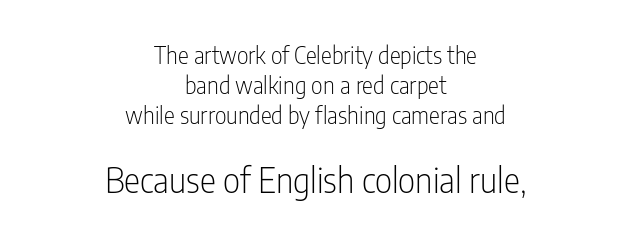
Q: Is the text bold? A: No.
Q: Is the text italic (slanted)? A: No, it is upright.
Q: Is the typeface a serif or a sans-serif typeface? A: Sans-serif.
Q: Is the text underlined? A: No.
Q: How is the paragraph aligned? A: Centered.
Q: Is the spacing between letters normal or unusually wide? A: Normal.
Q: Is the spacing between lines tight, normal or loose? A: Normal.
Q: Which block of text is set in a larger size, the first (top) or the second (bottom)? A: The second (bottom) one.
Q: Width (condensed, normal, or wide)? A: Condensed.
Q: Stroke contrast? A: Low.
Q: x-height? A: Medium.
Q: Monospaced? A: No.
